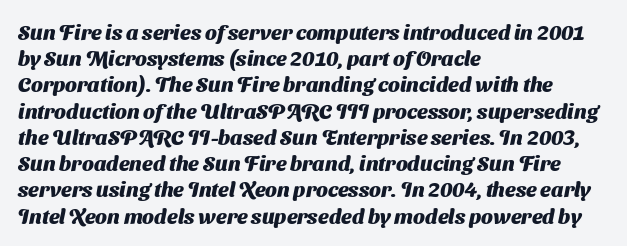
In CSS terms this would be text-align: left. Here the glyphs are tracked normally, forming tight word shapes. The zone under the glyphs is completely vacant. How would I describe the line gaps? Plain and ordinary. On the weight axis this lands at bold, roughly 700.
